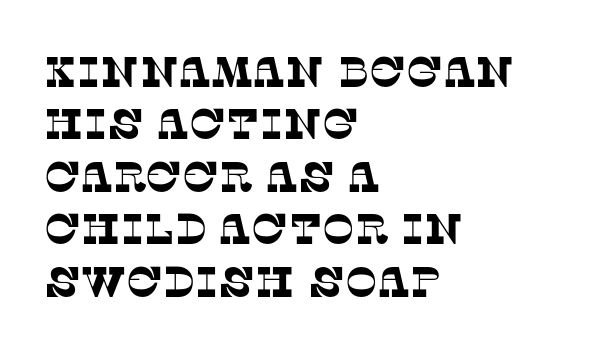
The image shows 43 px serif type; set left-aligned, line spacing 1.22x, normal letter spacing, not underlined; low stroke contrast and a large x-height.
